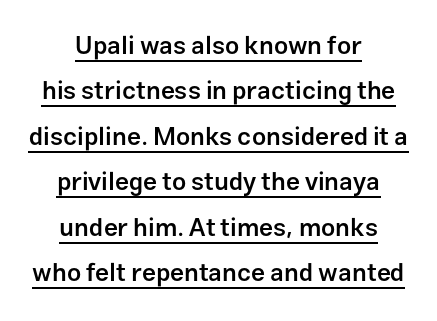
Reading down the block, each line starts at a different indent, mirrored at its end. It's the straight-up-and-down kind of type. On the weight axis this lands at semibold, roughly 600. How are the letters spaced? Ordinarily, with no added tracking. The rendering uses the underline text-decoration.
